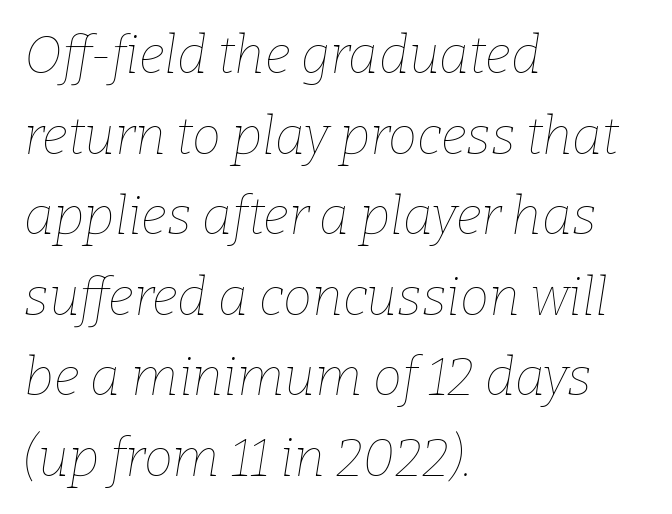
The image shows 52 px thin type, italic (leaning right); set left-aligned, normal line spacing (1.55x), normal letter spacing, not underlined; low stroke contrast and a medium x-height.
